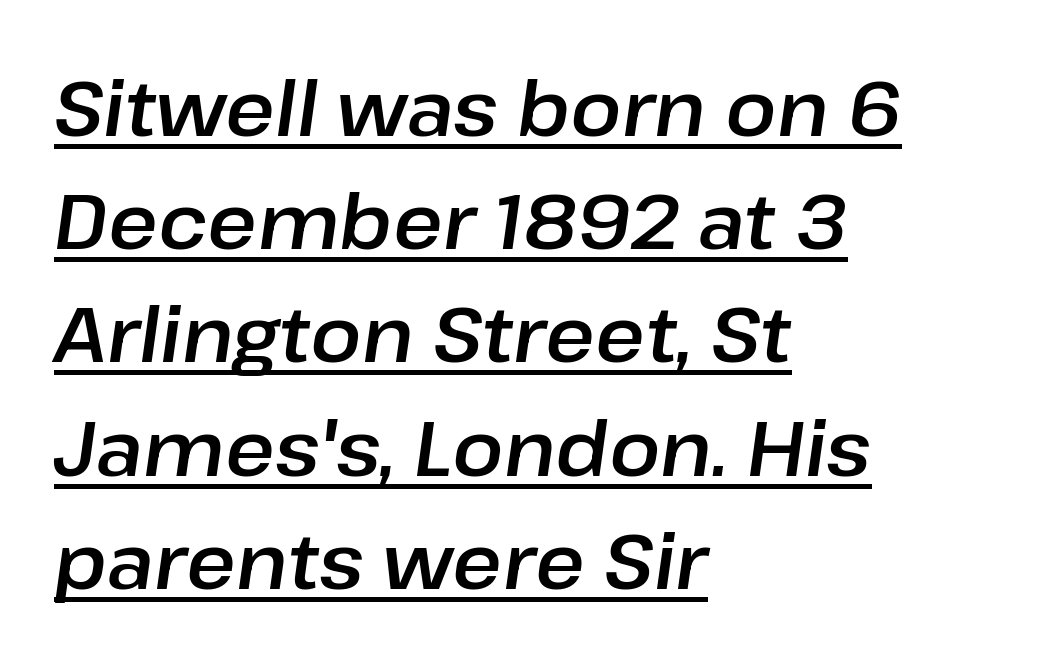
{"italic": "yes", "lean": "right", "slant_degrees": 8, "width": "normal", "stroke_contrast": "low", "x_height": "medium", "monospaced": "no", "underline": "yes", "align": "left", "line_spacing": "normal", "line_spacing_ratio": 1.49, "letter_spacing": "normal", "letter_spacing_em": 0.0, "glyph_px": 76}
